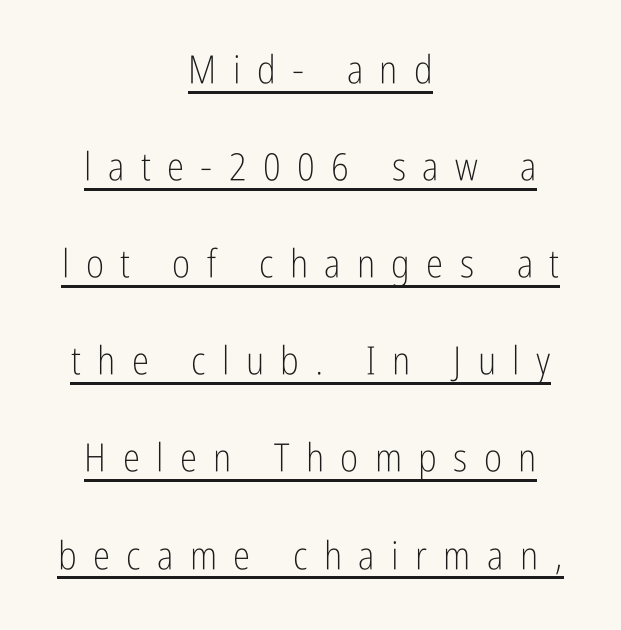
The image shows 39 px light, condensed sans-serif type, upright; set centered, loose line spacing (2.49x), unusually wide letter spacing (+0.42 em), underlined; low stroke contrast and a medium x-height.
